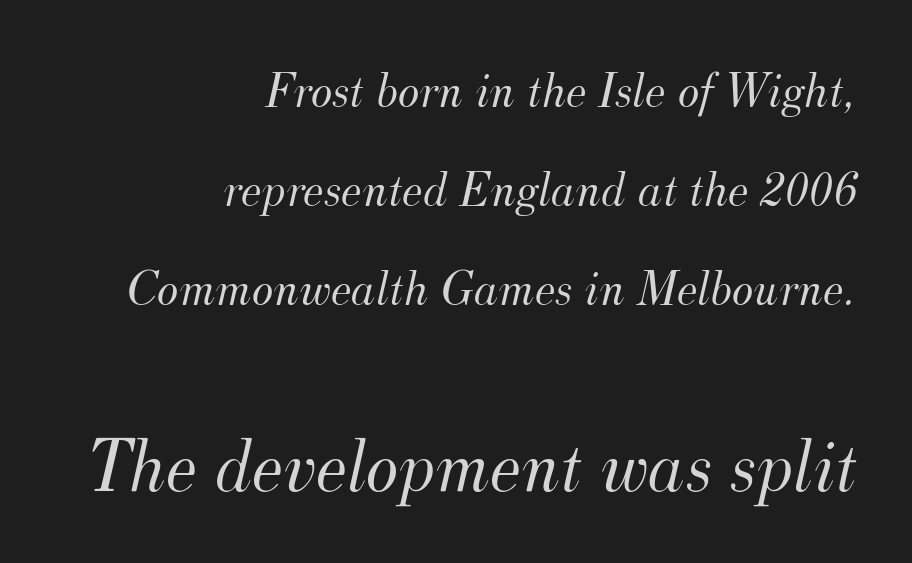
{"serif": "yes", "italic": "yes", "lean": "right", "slant_degrees": 12, "bold": "no", "weight": "light", "width": "normal", "stroke_contrast": "medium", "x_height": "small", "monospaced": "no", "underline": "no", "align": "right", "line_spacing": "loose", "line_spacing_ratio": 1.94, "letter_spacing": "normal", "letter_spacing_em": 0.0, "larger_block": "second", "size_ratio": 1.51, "glyph_px": 77}
